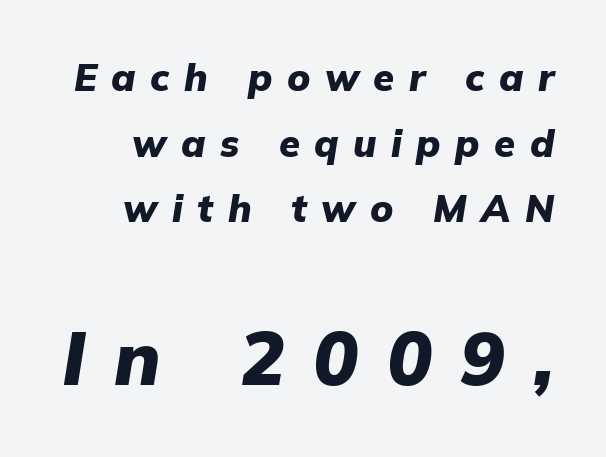
Quick note: italic. Tracking here is generous; glyphs stand well apart from one another. Bare-footed words on every line. You could not count columns in this text — the font is proportionally spaced. Size contrast runs from small at the top to large at the bottom.
